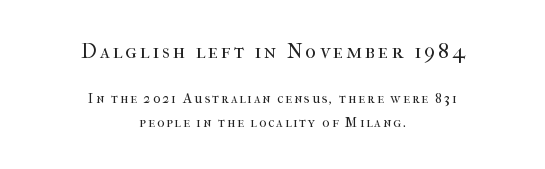
{"italic": "no", "bold": "no", "underline": "no", "align": "center", "line_spacing": "normal", "line_spacing_ratio": 1.69, "larger_block": "first", "size_ratio": 1.5, "glyph_px": 21}
